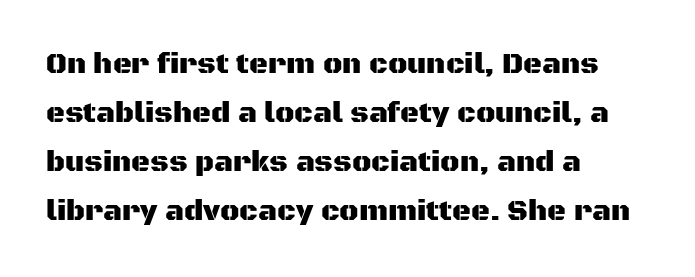
The image shows 29 px sans-serif type, upright; set left-aligned, normal line spacing (1.69x), normal letter spacing, not underlined; medium stroke contrast and a large x-height.
